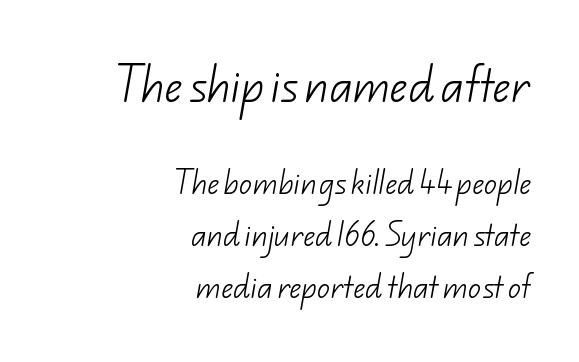
Caption: multi-line text, flush right, ragged left. The rendering uses a large line-height, opening up the rows. The composition opens big and finishes small. Note the varied advance widths — an 'i' is clearly narrower than an 'm'.
